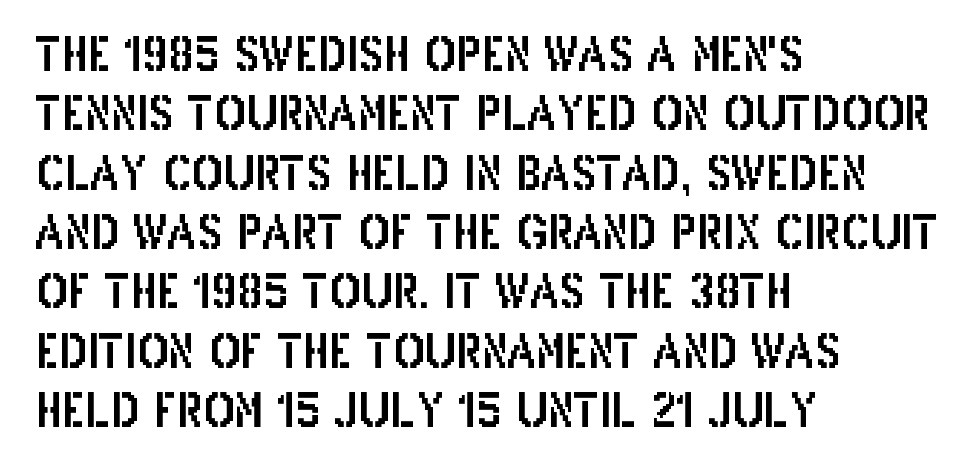
The image shows 46 px condensed sans-serif type, upright; set left-aligned, normal line spacing (1.29x), normal letter spacing, not underlined; low stroke contrast and a large x-height.
